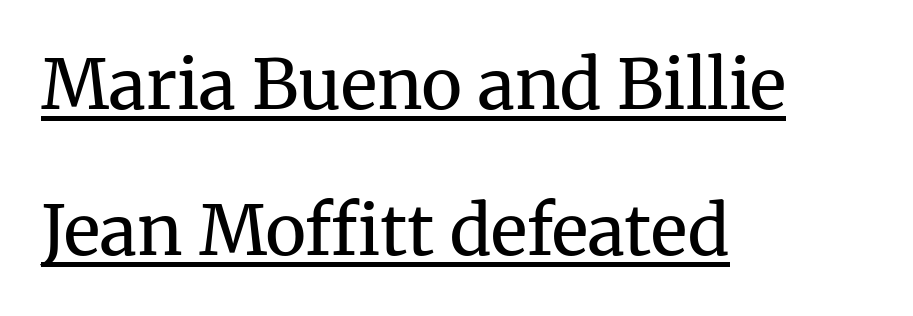
The image shows 69 px regular-weight serif type, upright; set left-aligned, loose line spacing (2.12x), normal letter spacing, underlined; medium stroke contrast and a medium x-height.
